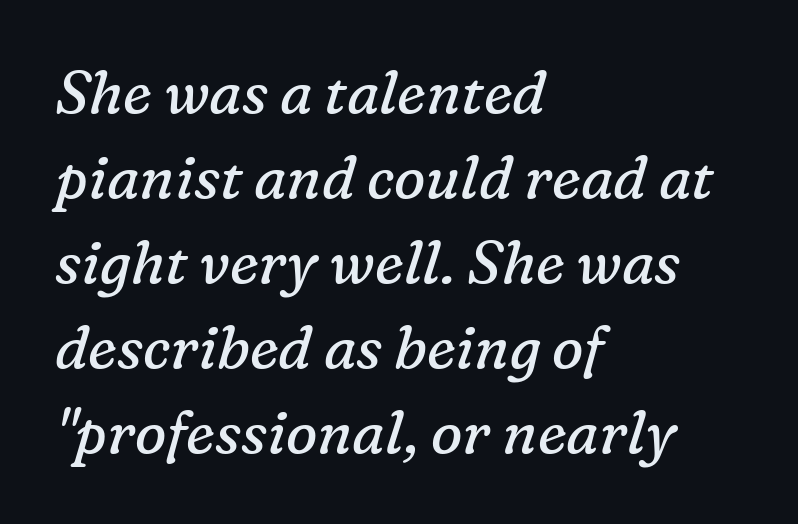
The image shows 59 px regular-weight serif type, italic (leaning right); set left-aligned, normal line spacing (1.44x), normal letter spacing, not underlined; low stroke contrast and a medium x-height.
